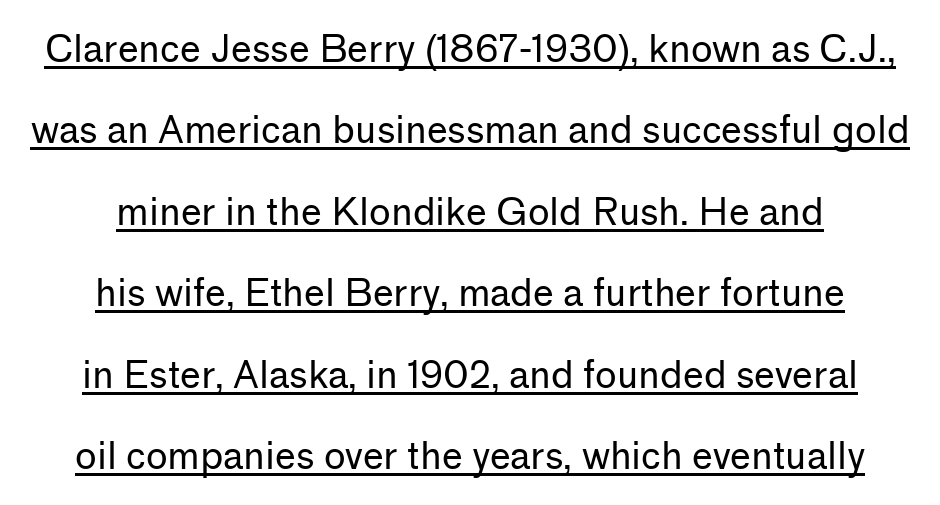
The characters display no serif detailing; their extremities are plain. No extra ink here — the face is not bold. This sample has the flowing, uneven cadence of proportional lettering. Caption: lettering with a line underneath. Loosely led — the rows are spread out.
